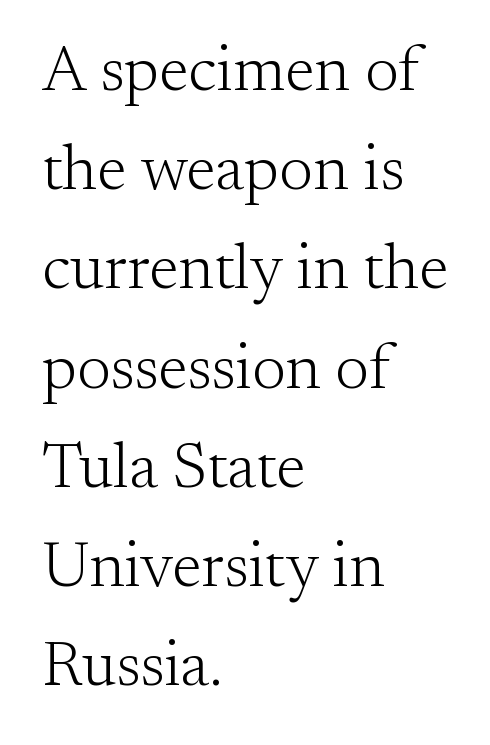
{"serif": "yes", "italic": "no", "bold": "no", "weight": "light", "width": "normal", "stroke_contrast": "medium", "x_height": "small", "monospaced": "no", "underline": "no", "align": "left", "line_spacing": "normal", "line_spacing_ratio": 1.55, "letter_spacing": "normal", "letter_spacing_em": 0.0, "glyph_px": 64}
